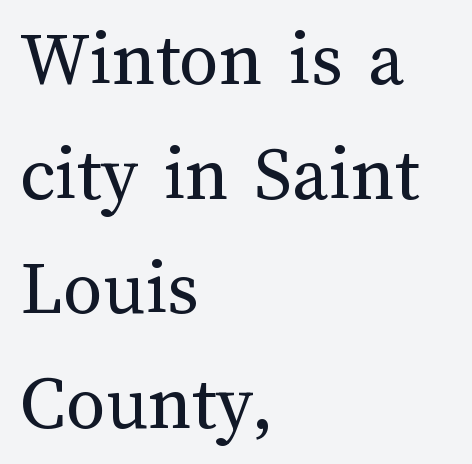
The image shows 79 px regular-weight type, upright; set left-aligned, normal line spacing (1.45x), normal letter spacing, not underlined; medium stroke contrast and a medium x-height.
